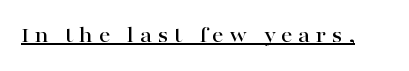
{"italic": "no", "underline": "yes", "letter_spacing": "wide", "letter_spacing_em": 0.24, "glyph_px": 23}
